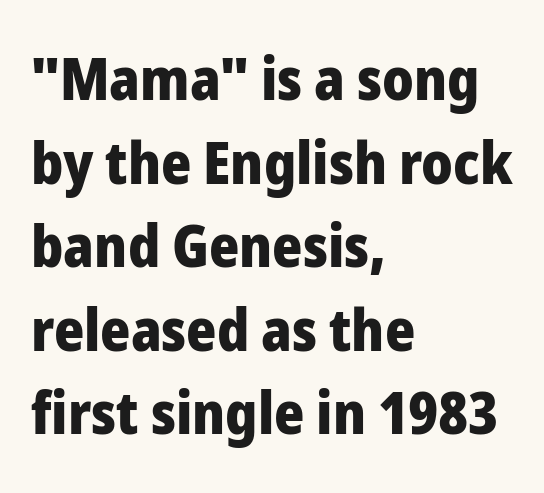
The font is running at its bold setting. Summary of vertical rhythm: regular, with standard interline spacing. Is the block centered? No — it sits flush against the left margin. Serif or sans? Sans — the stroke terminals are bare. Spacing between characters is what you'd get straight out of the box.
